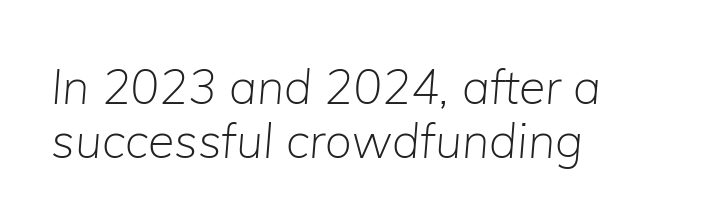
Proportional: the letters do not fall into vertical columns. The area under the type is left untouched. The passage shown leans; its letterforms are oblique. The typesetting does not lean heavy: it is not bold.
